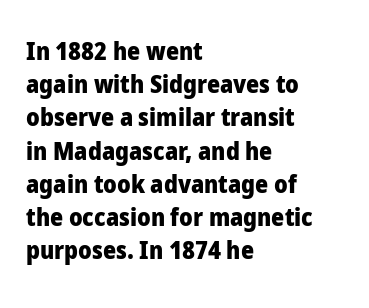
Q: Is the text bold? A: Yes.
Q: Is the text italic (slanted)? A: No, it is upright.
Q: Is the text underlined? A: No.
Q: How is the paragraph aligned? A: Left-aligned.
Q: Is the spacing between letters normal or unusually wide? A: Normal.
Q: Is the spacing between lines tight, normal or loose? A: Normal.
